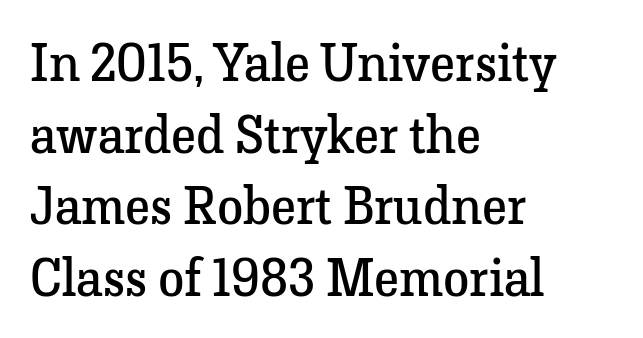
{"serif": "yes", "italic": "no", "bold": "no", "weight": "regular", "width": "normal", "stroke_contrast": "low", "x_height": "medium", "monospaced": "no", "underline": "no", "align": "left", "line_spacing": "normal", "line_spacing_ratio": 1.35, "letter_spacing": "normal", "letter_spacing_em": 0.0, "glyph_px": 53}
